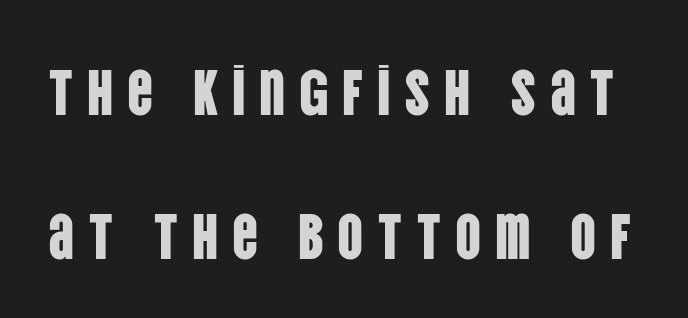
Look at the bottom of the vertical strokes: they stop flat, with no serifs. This sample has the flowing, uneven cadence of proportional lettering. Someone cranked the tracking dial way up on this one. The strip under each line holds only bare page.
